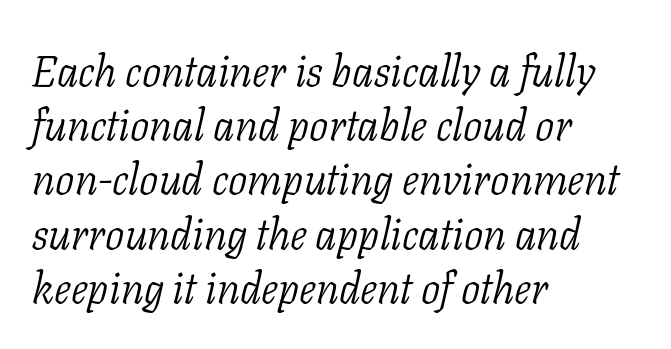
{"serif": "yes", "italic": "yes", "lean": "right", "slant_degrees": 11, "bold": "no", "weight": "light", "width": "normal", "stroke_contrast": "low", "x_height": "medium", "monospaced": "no", "underline": "no", "align": "left", "line_spacing": "normal", "line_spacing_ratio": 1.26, "letter_spacing": "normal", "letter_spacing_em": 0.0, "glyph_px": 43}
